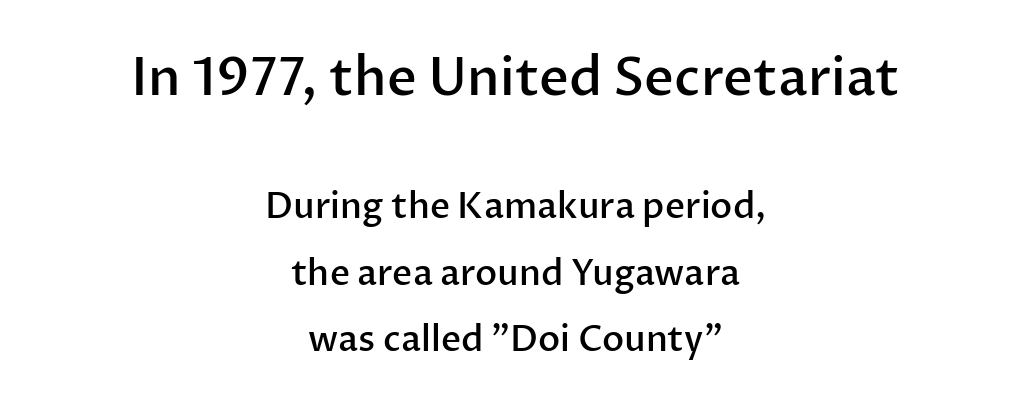
{"serif": "no", "italic": "no", "bold": "semi", "weight": "semibold", "width": "normal", "stroke_contrast": "low", "x_height": "medium", "monospaced": "no", "underline": "no", "align": "center", "line_spacing": "loose", "line_spacing_ratio": 1.9, "letter_spacing": "normal", "letter_spacing_em": 0.0, "larger_block": "first", "size_ratio": 1.49, "glyph_px": 52}
